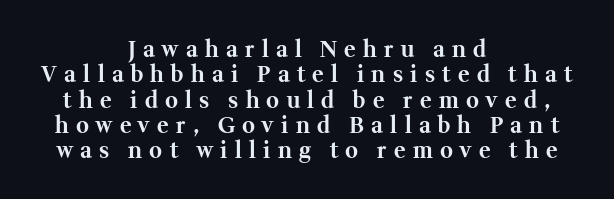
The image shows 22 px bold type, upright; set centered, tight line spacing (1.15x), unusually wide letter spacing (+0.33 em), not underlined.
